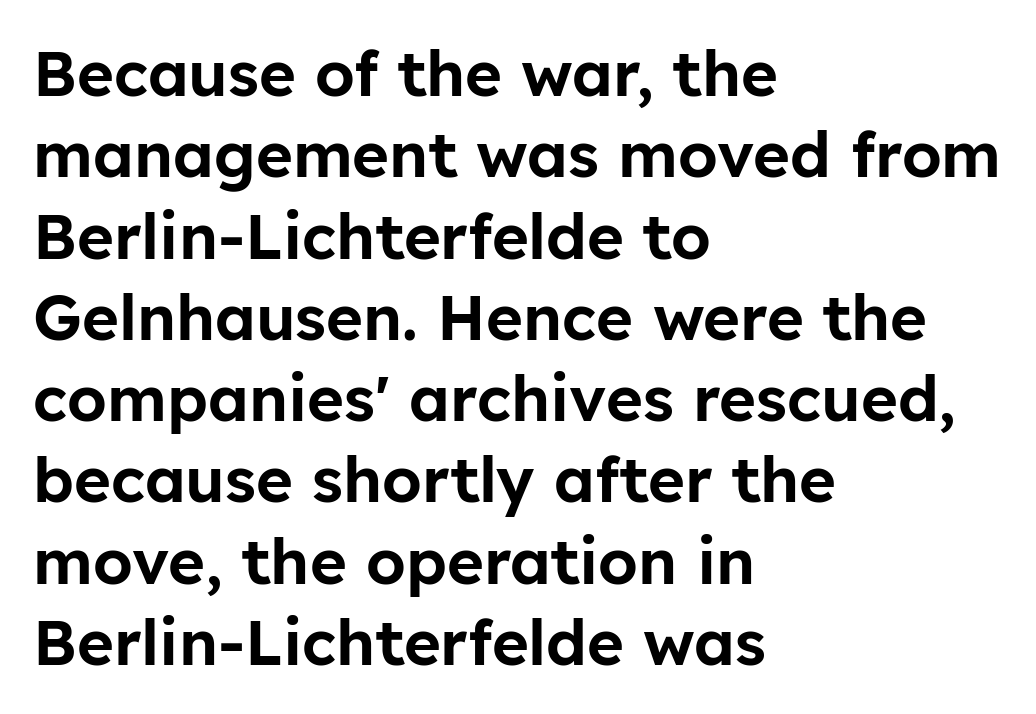
{"serif": "no", "italic": "no", "width": "normal", "stroke_contrast": "low", "x_height": "medium", "monospaced": "no", "underline": "no", "align": "left", "line_spacing": "normal", "line_spacing_ratio": 1.29, "letter_spacing": "normal", "letter_spacing_em": 0.0, "glyph_px": 63}
